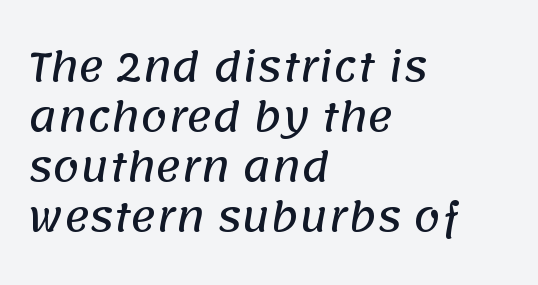
Words float on clear page, feet unadorned. These lines are rendered in a variable-pitch font. Left-aligned paragraph, ragged on the right. Reading down the column, the eye jumps a familiar distance to each next line. What stands out about the letter spacing? Nothing — it is the standard amount. The face used here is a sans, in the tradition of grotesques and geometrics.
